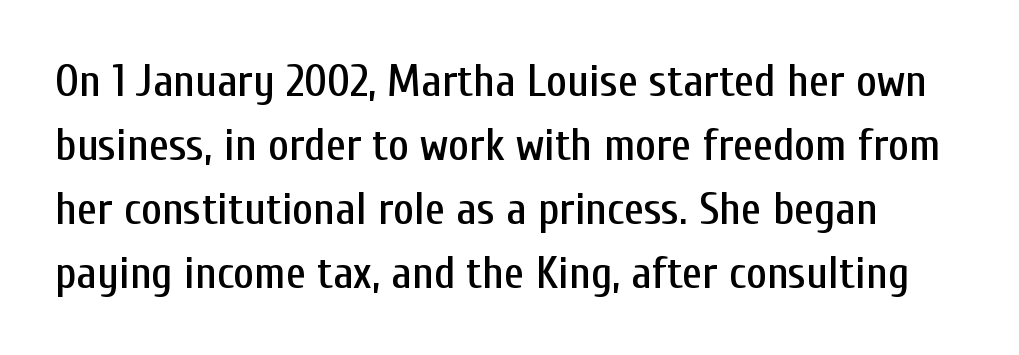
Successive baselines arrive at the customary interval. Each letter keeps its own natural width here, so spacing adapts to shape. Underlining? Definitely not there. The typography opts for an upright posture over an oblique one. Type style note: lacks serifs. Between one letter and the next there's only the usual sliver of space.
